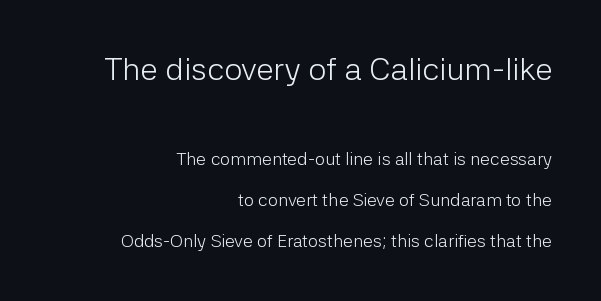
The image shows 32 px light sans-serif type, upright; set right-aligned, loose line spacing (2.27x), normal letter spacing, not underlined; the first (top) block is 1.78x larger; low stroke contrast and a medium x-height.
